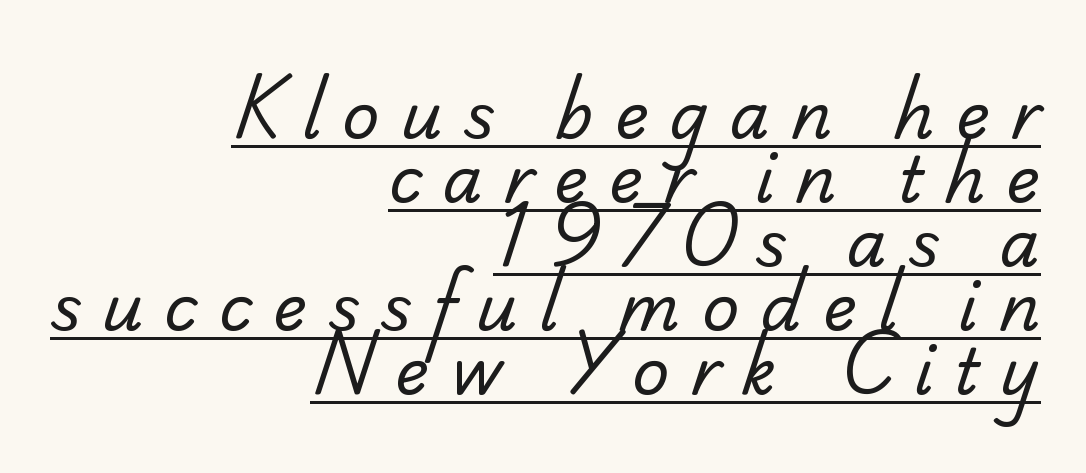
{"serif": "yes", "bold": "no", "weight": "regular", "width": "normal", "stroke_contrast": "low", "x_height": "small", "monospaced": "no", "underline": "yes", "align": "right", "line_spacing": "tight", "line_spacing_ratio": 1.0, "letter_spacing": "wide", "letter_spacing_em": 0.33, "glyph_px": 64}
